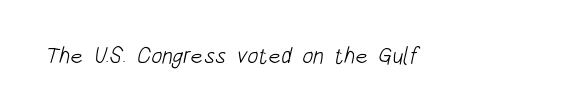
The image shows 23 px text type; set normal letter spacing, not underlined.
